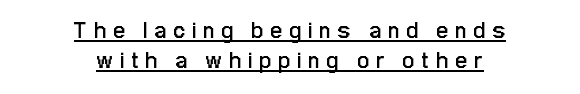
Q: Is the text bold? A: No.
Q: Is the text italic (slanted)? A: No, it is upright.
Q: Is the text underlined? A: Yes.
Q: How is the paragraph aligned? A: Centered.
Q: Is the spacing between letters normal or unusually wide? A: Unusually wide.
Q: Is the spacing between lines tight, normal or loose? A: Normal.
